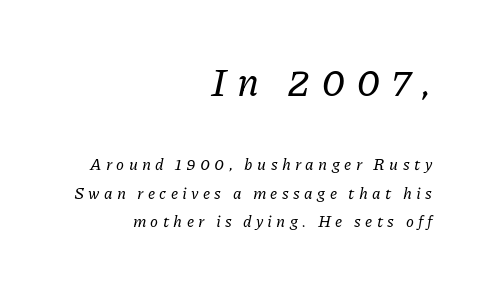
Q: Is the text italic (slanted)? A: Yes, it leans right by about 11 degrees.
Q: Is the typeface a serif or a sans-serif typeface? A: Serif.
Q: Is the text underlined? A: No.
Q: How is the paragraph aligned? A: Right-aligned.
Q: Is the spacing between letters normal or unusually wide? A: Unusually wide.
Q: Which block of text is set in a larger size, the first (top) or the second (bottom)? A: The first (top) one.
Q: Width (condensed, normal, or wide)? A: Normal.
Q: Stroke contrast? A: Low.
Q: x-height? A: Medium.
Q: Monospaced? A: No.
